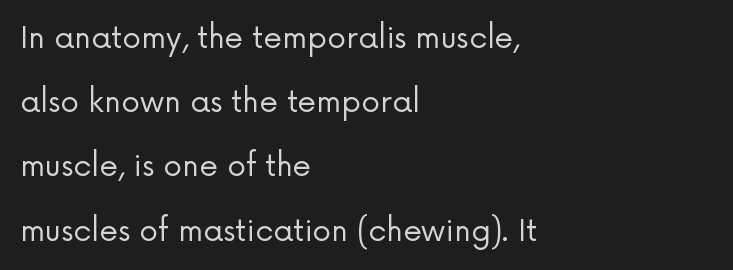
Q: Is the text bold? A: No.
Q: Is the text italic (slanted)? A: No, it is upright.
Q: Is the typeface a serif or a sans-serif typeface? A: Sans-serif.
Q: Is the text underlined? A: No.
Q: How is the paragraph aligned? A: Left-aligned.
Q: Is the spacing between letters normal or unusually wide? A: Normal.
Q: Is the spacing between lines tight, normal or loose? A: Loose.
Q: Width (condensed, normal, or wide)? A: Normal.
Q: Stroke contrast? A: Low.
Q: x-height? A: Medium.
Q: Monospaced? A: No.
